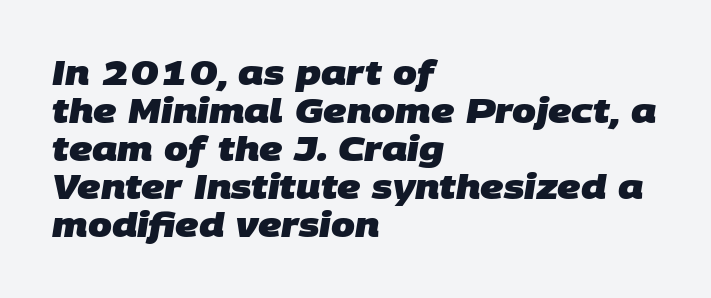
The rendering anchors every line to the left-hand side. Bare-footed words on every line. This block would grow much taller if given ordinary leading; it's compressed now. Heavy-handed strokes throughout: this text is bold. The type family on display is of the sans-serif kind.
